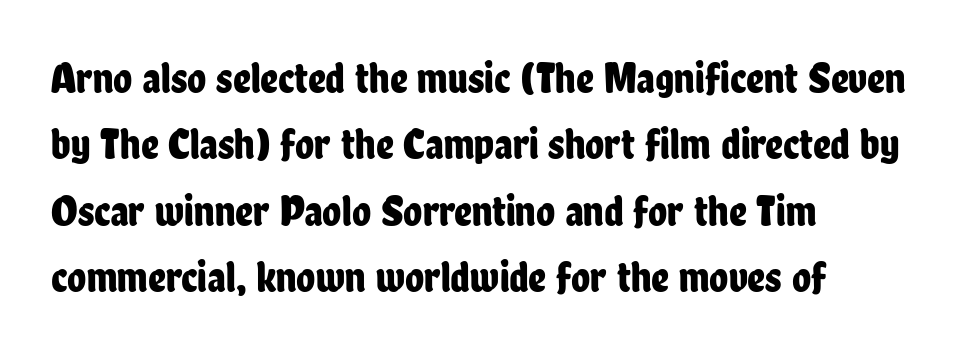
Nothing unusual about the tracking: characters are spaced as the font intends. Reading down the block, your eye returns to a fixed left position each line. This sample uses an upright cut, with every glyph sitting square on the baseline. Think of a printed novel: that variable character pitch is what you see here. Quick note: interline space is typical. Unmarked baselines from the first word to the last.
